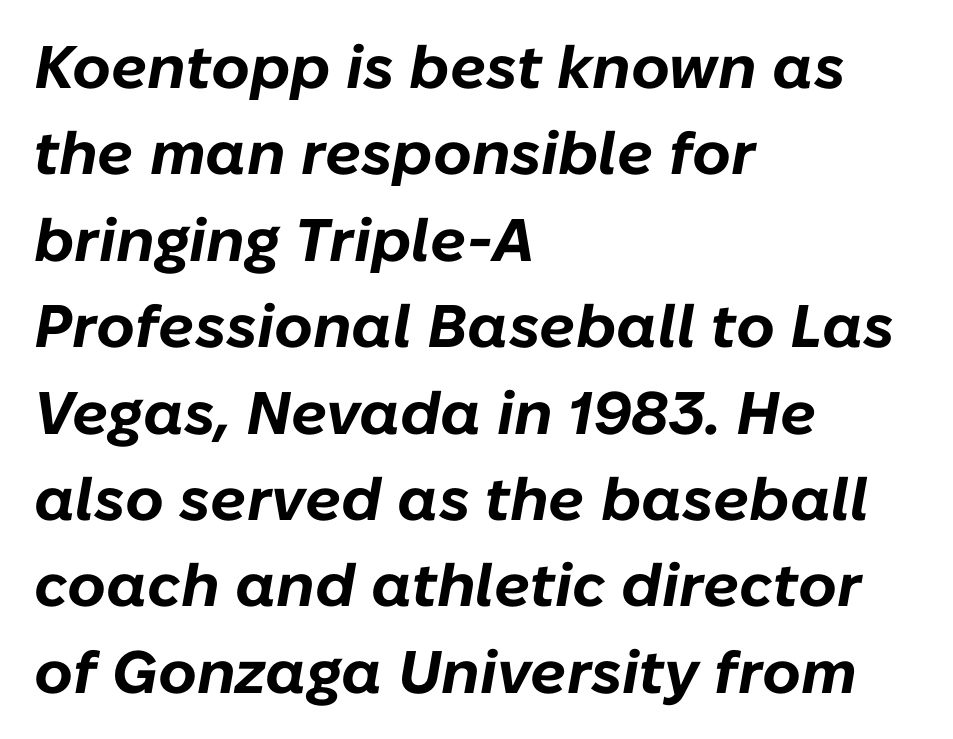
The image shows 60 px bold type, italic (leaning right); set left-aligned, normal line spacing (1.44x), normal letter spacing, not underlined; low stroke contrast and a medium x-height.
